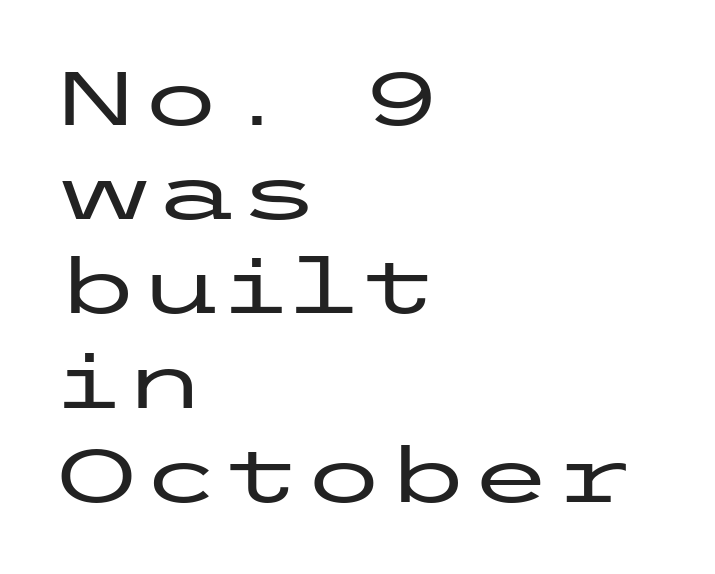
Q: Is the text italic (slanted)? A: No, it is upright.
Q: Is the typeface a serif or a sans-serif typeface? A: Sans-serif.
Q: Is the text underlined? A: No.
Q: How is the paragraph aligned? A: Left-aligned.
Q: Is the spacing between letters normal or unusually wide? A: Normal.
Q: Width (condensed, normal, or wide)? A: Wide.
Q: Stroke contrast? A: Low.
Q: x-height? A: Medium.
